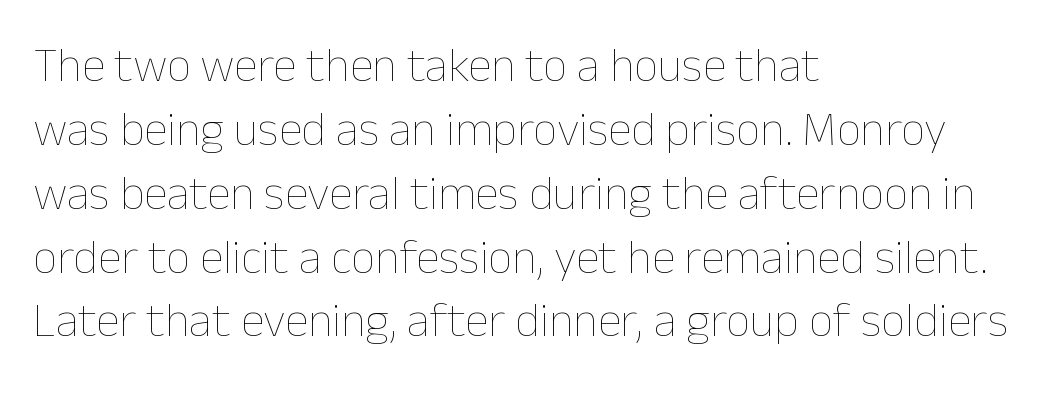
Every character sits straight up, as roman type does. Does extra space separate the letters? No, they use regular spacing. Compared with a typical body face, this is equally light or lighter still. Leftover space on each line is placed entirely after the last word.
